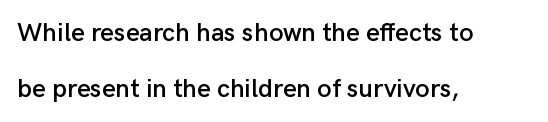
Each new line begins a long way beneath the previous one. Descender tails drop into unmarked territory. Notice how the passage keeps a crisp vertical edge on the left only. Between one letter and the next there's only the usual sliver of space. Does the lettering tilt? It doesn't — this is upright.
